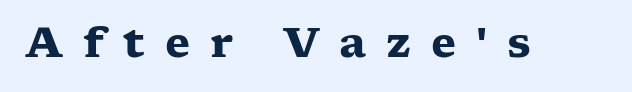
Think of a printed novel: that variable character pitch is what you see here. The characters look thick and weighty, a clear bold. The designer went with a serif here, giving each stem small feet. Substantial extra tracking has been applied to these lines.
